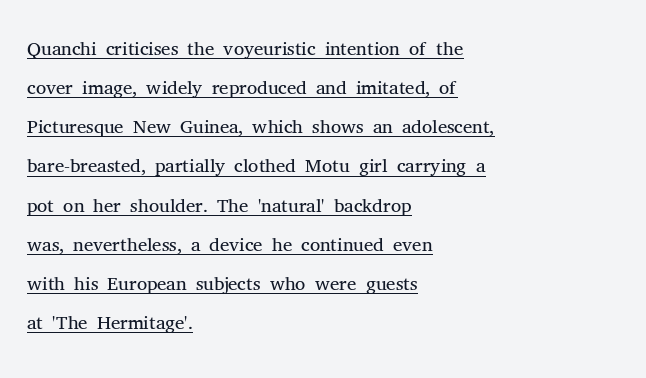
Q: Is the text bold? A: No.
Q: Is the text italic (slanted)? A: No, it is upright.
Q: Is the typeface a serif or a sans-serif typeface? A: Serif.
Q: Is the text underlined? A: Yes.
Q: How is the paragraph aligned? A: Left-aligned.
Q: Is the spacing between letters normal or unusually wide? A: Normal.
Q: Is the spacing between lines tight, normal or loose? A: Normal.
Q: Width (condensed, normal, or wide)? A: Normal.
Q: Stroke contrast? A: Medium.
Q: x-height? A: Medium.
Q: Monospaced? A: No.
